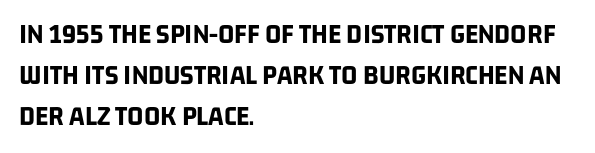
The image shows 28 px bold, condensed sans-serif type; set left-aligned, normal line spacing (1.47x), normal letter spacing, not underlined; low stroke contrast and a large x-height.
